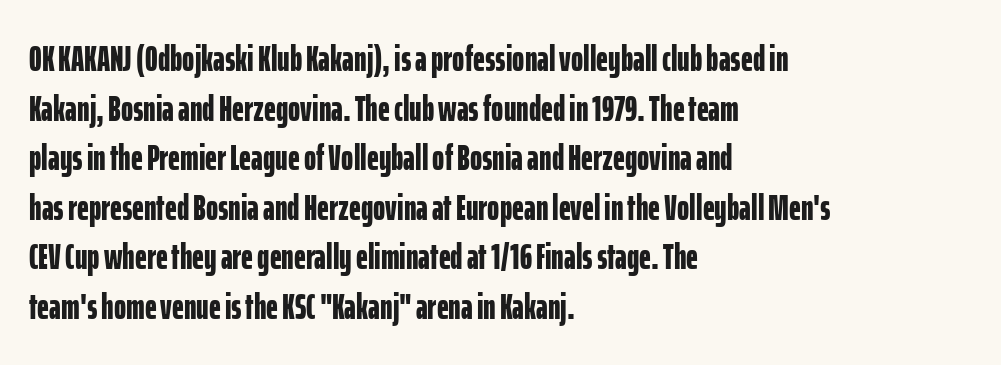
{"serif": "no", "italic": "no", "bold": "yes", "weight": "bold", "width": "condensed", "stroke_contrast": "low", "x_height": "medium", "monospaced": "no", "underline": "no", "align": "left", "line_spacing": "normal", "line_spacing_ratio": 1.34, "letter_spacing": "normal", "letter_spacing_em": 0.0, "glyph_px": 37}
